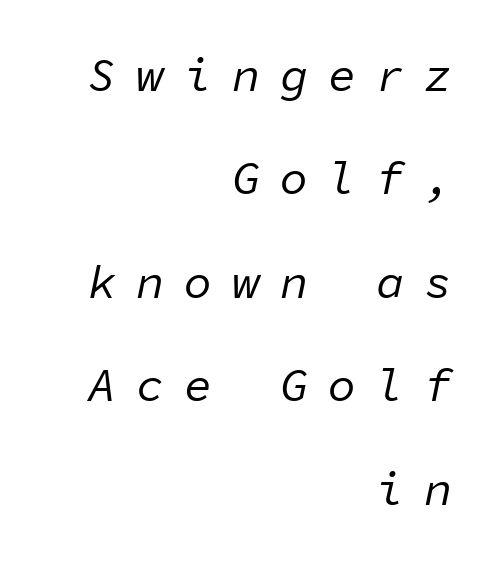
Q: Is the text bold? A: No.
Q: Is the text italic (slanted)? A: Yes, it leans right by about 11 degrees.
Q: Is the text underlined? A: No.
Q: How is the paragraph aligned? A: Right-aligned.
Q: Is the spacing between letters normal or unusually wide? A: Unusually wide.
Q: Is the spacing between lines tight, normal or loose? A: Loose.
Q: Width (condensed, normal, or wide)? A: Normal.
Q: Stroke contrast? A: Low.
Q: x-height? A: Medium.
Q: Monospaced? A: Yes.
